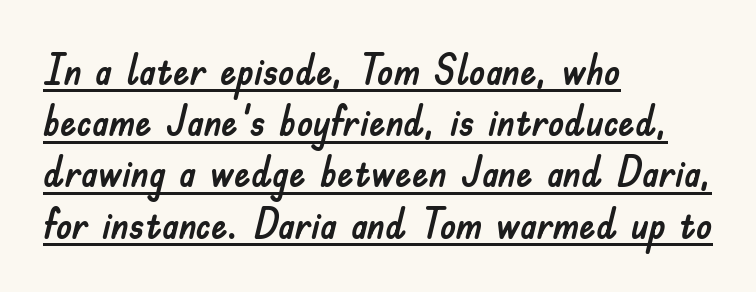
The image shows 41 px sans-serif type; set left-aligned, normal line spacing (1.25x), normal letter spacing, underlined; low stroke contrast and a small x-height.
